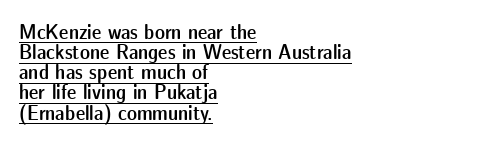
The image shows 21 px text type, upright; set left-aligned, tight line spacing (0.96x), normal letter spacing, underlined.
